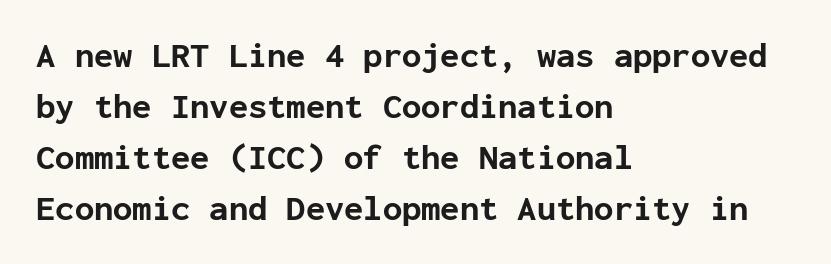
The image shows 35 px bold sans-serif type, upright, monospaced; set left-aligned, normal line spacing (1.46x), normal letter spacing, not underlined; low stroke contrast and a medium x-height.
